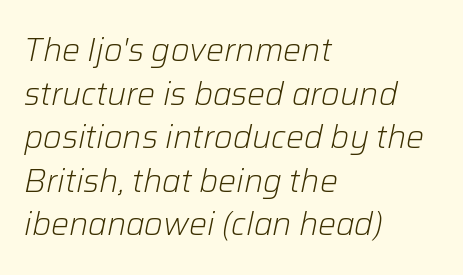
Q: Is the text bold? A: No.
Q: Is the text italic (slanted)? A: Yes, it leans right by about 12 degrees.
Q: Is the text underlined? A: No.
Q: How is the paragraph aligned? A: Left-aligned.
Q: Is the spacing between letters normal or unusually wide? A: Normal.
Q: Is the spacing between lines tight, normal or loose? A: Normal.
Q: Width (condensed, normal, or wide)? A: Normal.
Q: Stroke contrast? A: Low.
Q: x-height? A: Medium.
Q: Monospaced? A: No.
